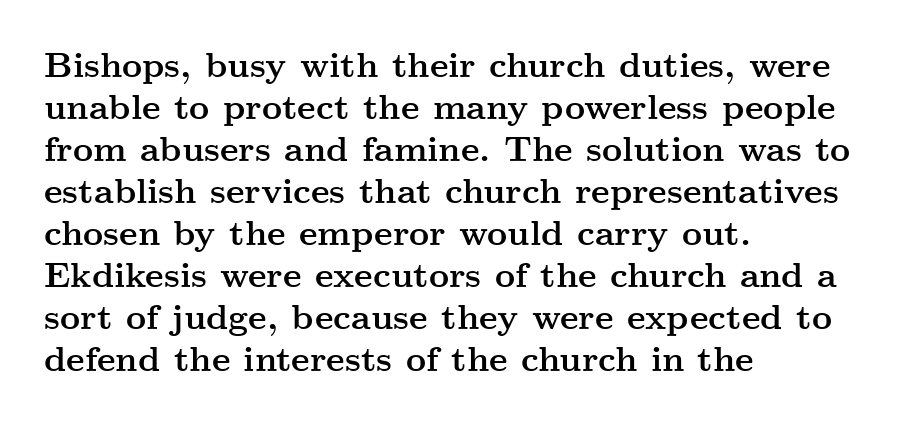
{"serif": "yes", "italic": "no", "bold": "yes", "weight": "semibold", "width": "wide", "stroke_contrast": "medium", "x_height": "small", "monospaced": "no", "underline": "no", "align": "left", "line_spacing_ratio": 1.2, "letter_spacing": "normal", "letter_spacing_em": 0.0, "glyph_px": 35}
